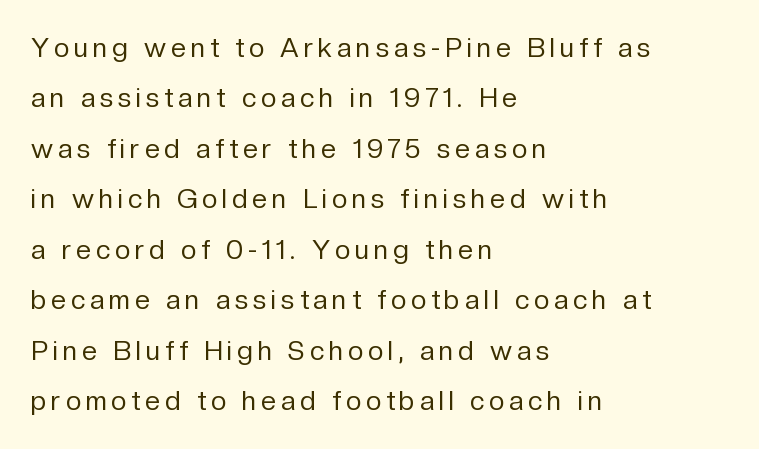
Beneath every word, the page is bare. Casual observation: everything's shoved over to the left. Unlike italic type, these characters show no tilt at all. This reads as an unemphasized weight, regular at the heaviest.
